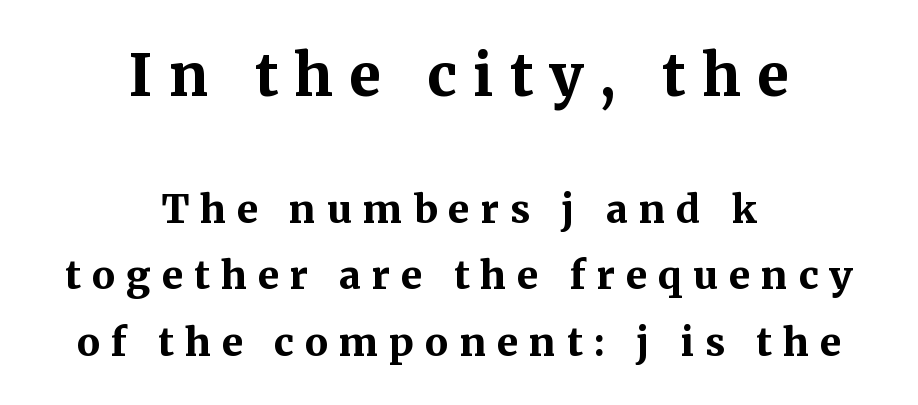
Q: Is the text bold? A: Yes.
Q: Is the text italic (slanted)? A: No, it is upright.
Q: Is the typeface a serif or a sans-serif typeface? A: Serif.
Q: Is the text underlined? A: No.
Q: How is the paragraph aligned? A: Centered.
Q: Is the spacing between letters normal or unusually wide? A: Unusually wide.
Q: Which block of text is set in a larger size, the first (top) or the second (bottom)? A: The first (top) one.
Q: Width (condensed, normal, or wide)? A: Normal.
Q: Stroke contrast? A: Medium.
Q: x-height? A: Medium.
Q: Monospaced? A: No.
